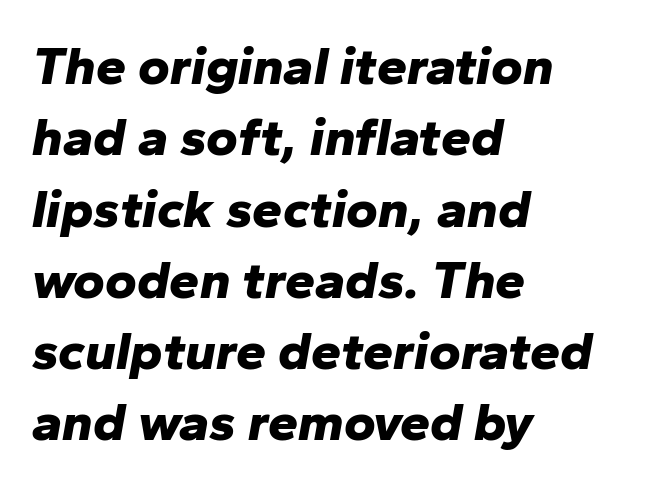
Heft: maximum for text — a bold. Left-aligned paragraph, ragged on the right. Between one letter and the next there's only the usual sliver of space. Varying glyph widths throughout — classic text-font behaviour. Italic: yes, the glyphs are oblique. Quick note: underline off.
